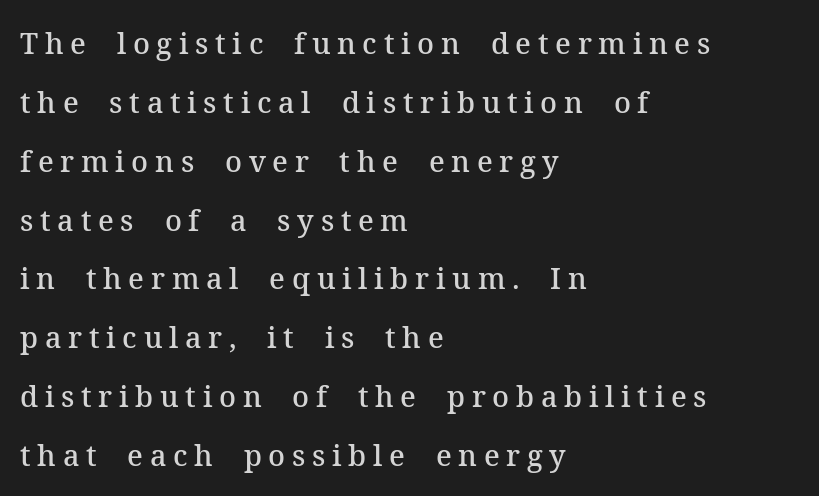
Q: Is the text bold? A: Semi-bold.
Q: Is the text italic (slanted)? A: No, it is upright.
Q: Is the typeface a serif or a sans-serif typeface? A: Serif.
Q: Is the text underlined? A: No.
Q: How is the paragraph aligned? A: Left-aligned.
Q: Is the spacing between letters normal or unusually wide? A: Unusually wide.
Q: Is the spacing between lines tight, normal or loose? A: Loose.
Q: Width (condensed, normal, or wide)? A: Normal.
Q: Stroke contrast? A: Medium.
Q: x-height? A: Medium.
Q: Monospaced? A: No.
